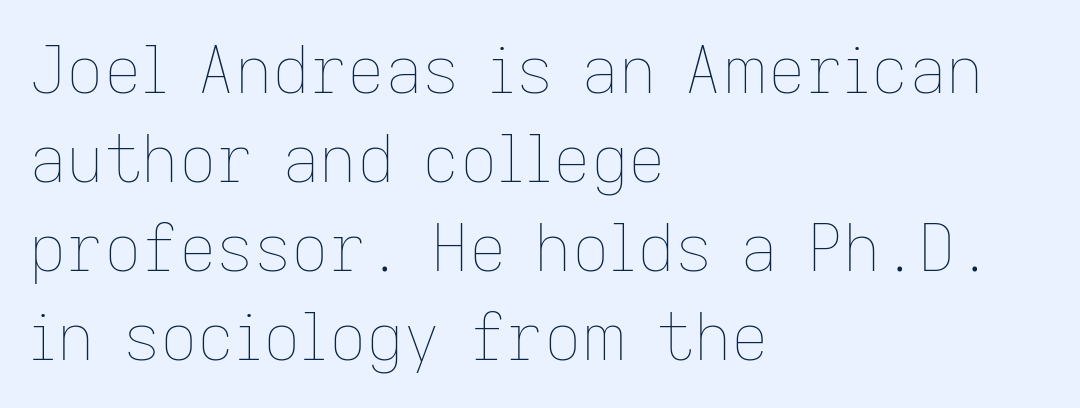
The image shows 65 px thin type, upright; set left-aligned, normal line spacing (1.37x), normal letter spacing, not underlined; low stroke contrast and a medium x-height.
